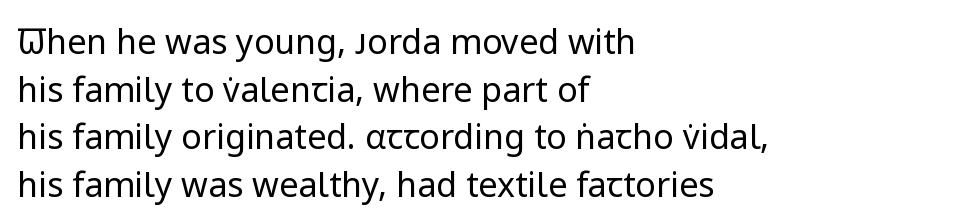
{"serif": "no", "italic": "no", "bold": "no", "weight": "regular", "width": "normal", "stroke_contrast": "low", "x_height": "medium", "monospaced": "no", "underline": "no", "align": "left", "line_spacing": "normal", "line_spacing_ratio": 1.4, "letter_spacing": "normal", "letter_spacing_em": 0.0, "glyph_px": 34}
